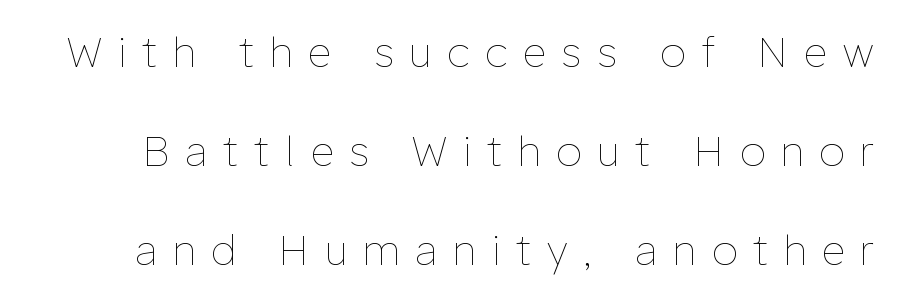
No word sits above an underline. No italicization has been applied; the sample stays upright. A typesetter would call this leading open, well beyond the default. Looks like regular typesetting: each glyph gets only the width it needs. Spacing between characters has been opened up far beyond the box default. The strokes carry an ordinary text weight at most.
